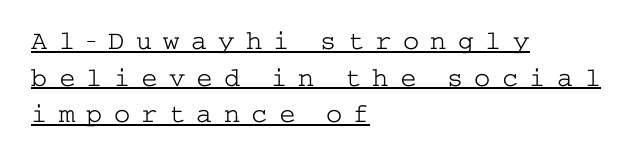
{"italic": "no", "bold": "no", "underline": "yes", "align": "left", "line_spacing": "normal", "line_spacing_ratio": 1.36, "letter_spacing": "wide", "letter_spacing_em": 0.42, "glyph_px": 27}
